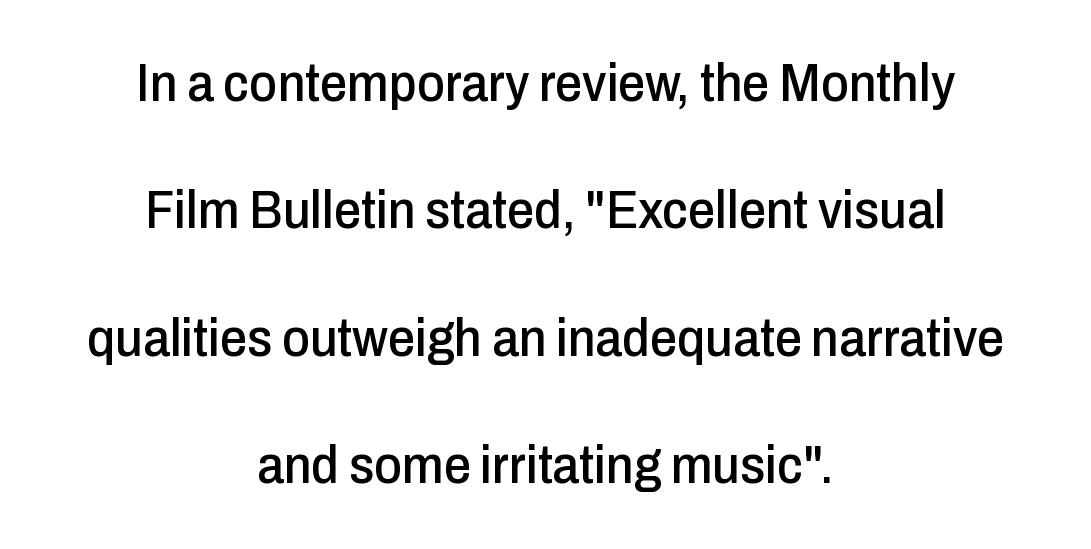
The passage shown is typeset with a sans-serif family. Reading down the column, the eye jumps a long way to each next line. The baseline area is clear. You could call the tracking neutral — neither tight nor loose.
